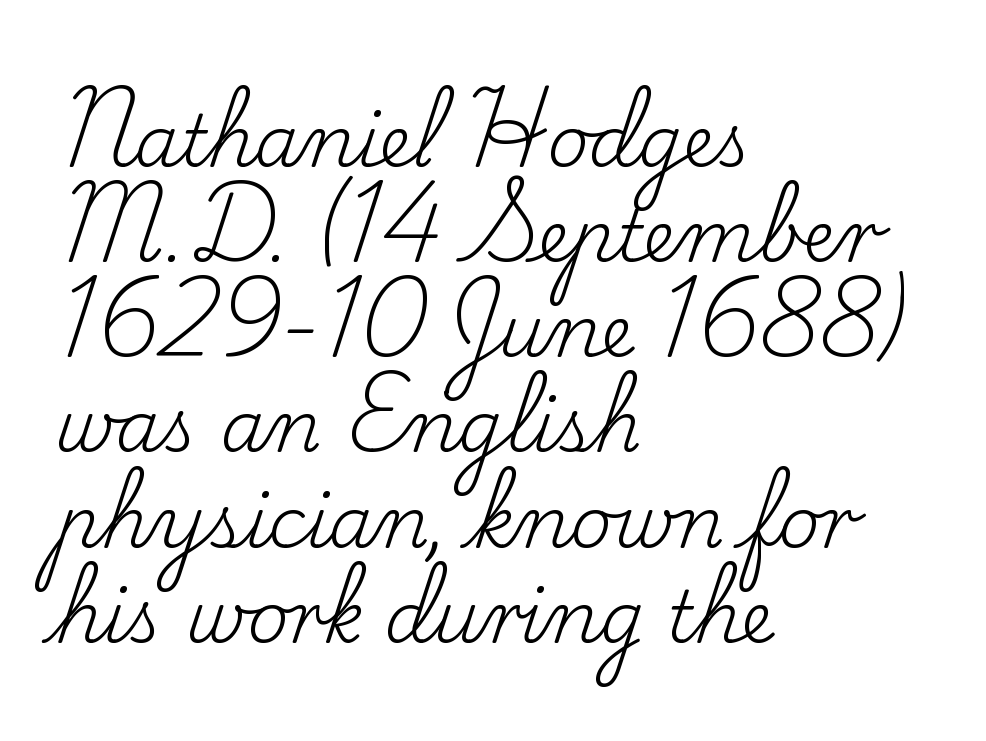
The image shows 71 px regular-weight serif type; set left-aligned, normal line spacing (1.34x), normal letter spacing, not underlined; low stroke contrast and a small x-height.
